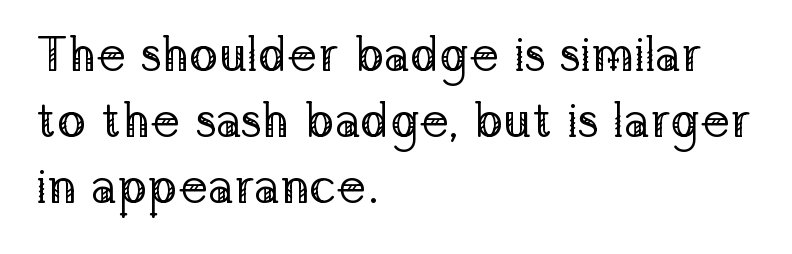
The image shows 48 px regular-weight serif type, upright; set left-aligned, normal line spacing (1.37x), normal letter spacing, not underlined; low stroke contrast and a medium x-height.
